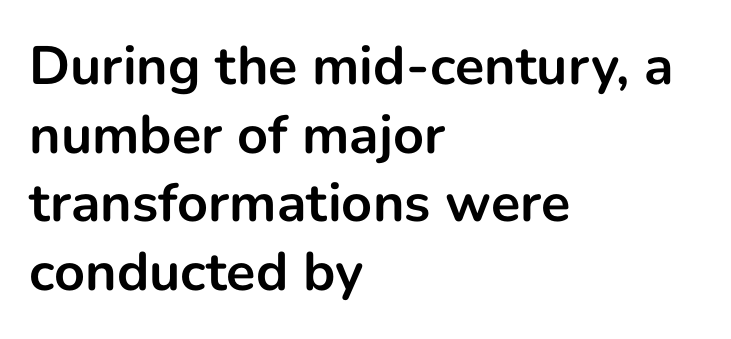
{"serif": "no", "italic": "no", "bold": "yes", "weight": "bold", "width": "normal", "stroke_contrast": "low", "x_height": "medium", "monospaced": "no", "underline": "no", "align": "left", "line_spacing": "normal", "line_spacing_ratio": 1.27, "letter_spacing": "normal", "letter_spacing_em": 0.0, "glyph_px": 54}
